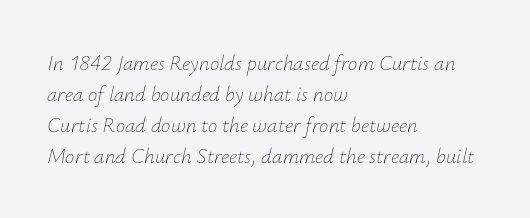
Q: Is the text bold? A: No.
Q: Is the text italic (slanted)? A: Yes, it leans right by about 12 degrees.
Q: Is the text underlined? A: No.
Q: How is the paragraph aligned? A: Left-aligned.
Q: Is the spacing between letters normal or unusually wide? A: Normal.
Q: Is the spacing between lines tight, normal or loose? A: Normal.
